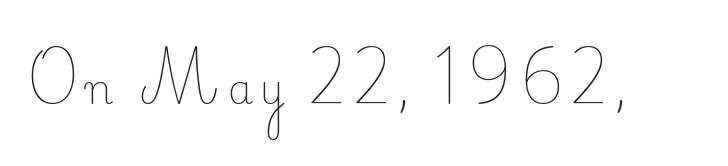
Q: Is the text bold? A: No.
Q: Is the text italic (slanted)? A: No, it is upright.
Q: Is the typeface a serif or a sans-serif typeface? A: Serif.
Q: Is the text underlined? A: No.
Q: Width (condensed, normal, or wide)? A: Normal.
Q: Stroke contrast? A: Low.
Q: x-height? A: Small.
Q: Monospaced? A: No.
